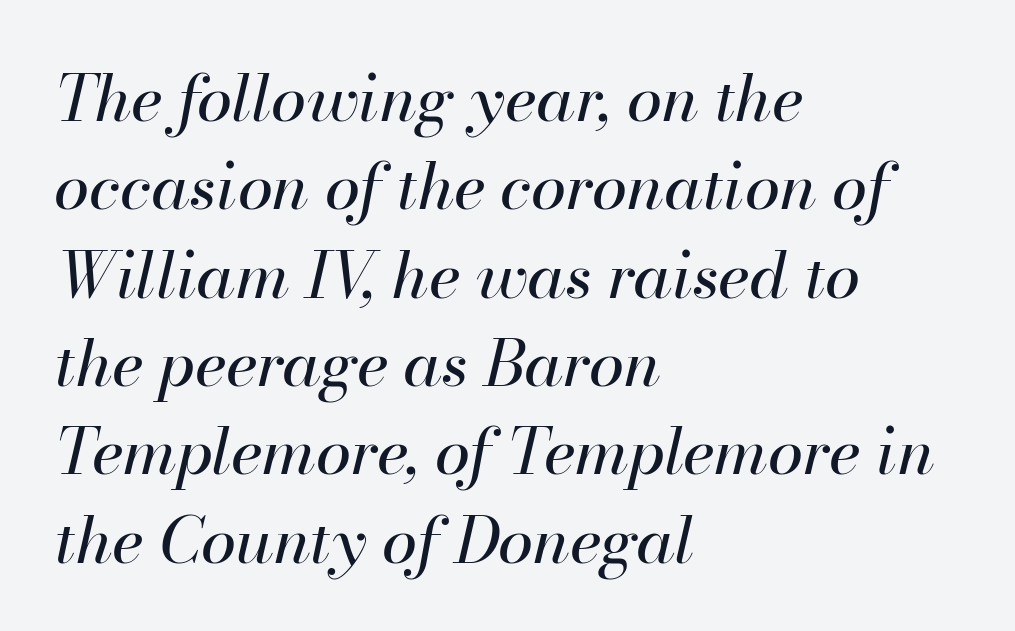
{"italic": "yes", "lean": "right", "slant_degrees": 13, "bold": "no", "weight": "regular", "width": "normal", "stroke_contrast": "high", "x_height": "small", "monospaced": "no", "underline": "no", "align": "left", "line_spacing": "normal", "line_spacing_ratio": 1.38, "letter_spacing": "normal", "letter_spacing_em": 0.0, "glyph_px": 64}
